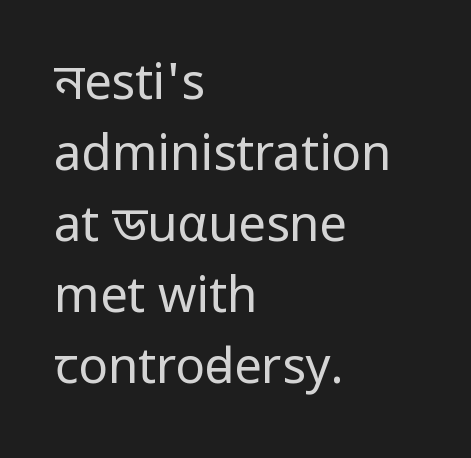
This rendering leaves character spacing at its baseline value. The glyphs in this specimen are sans serif. Note the varied advance widths — an 'i' is clearly narrower than an 'm'. The space directly below the letters is spotless.
